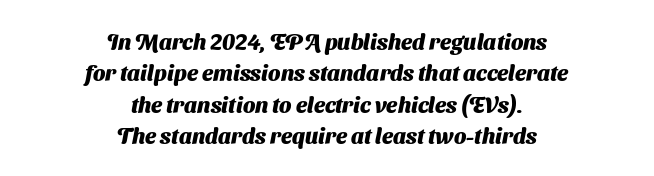
Q: Is the text bold? A: Yes.
Q: Is the text underlined? A: No.
Q: How is the paragraph aligned? A: Centered.
Q: Is the spacing between letters normal or unusually wide? A: Normal.
Q: Is the spacing between lines tight, normal or loose? A: Normal.
